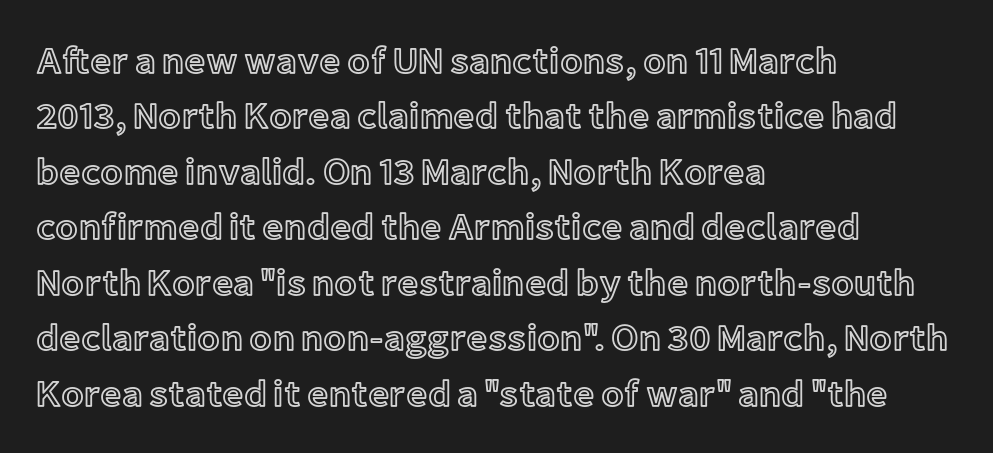
{"italic": "no", "width": "normal", "x_height": "medium", "monospaced": "no", "underline": "no", "align": "left", "line_spacing": "normal", "line_spacing_ratio": 1.5, "letter_spacing": "normal", "letter_spacing_em": 0.0, "glyph_px": 37}
